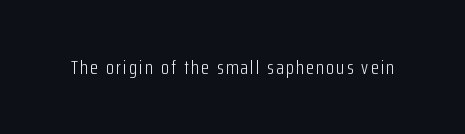
The type sits square on the baseline with zero lean. The strip under each line holds only bare page. Is the stroke heavy? The answer is a plain regular-or-lighter.
